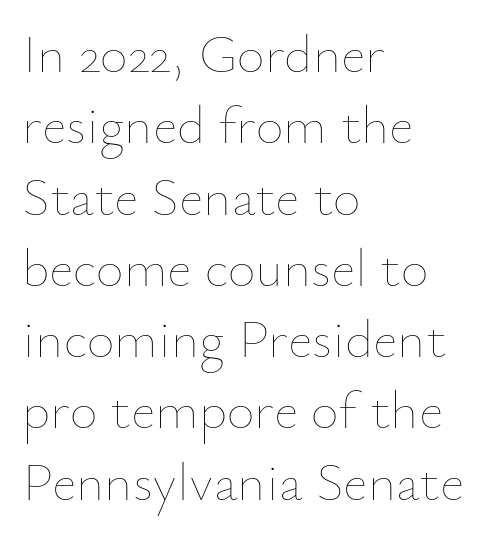
{"italic": "no", "bold": "no", "weight": "thin", "width": "normal", "stroke_contrast": "low", "x_height": "small", "monospaced": "no", "underline": "no", "align": "left", "line_spacing": "normal", "line_spacing_ratio": 1.32, "letter_spacing": "normal", "letter_spacing_em": 0.0, "glyph_px": 54}
